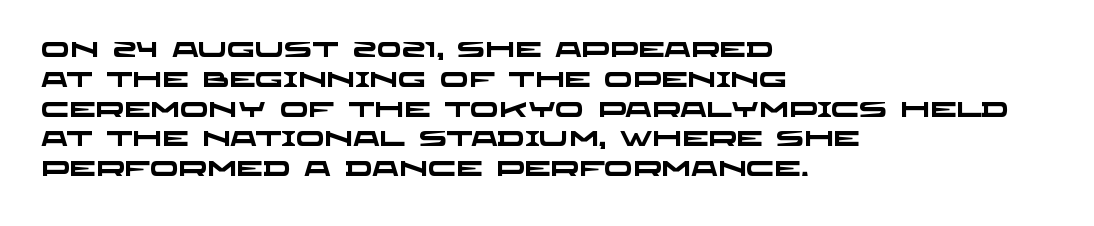
Bold? Absolutely — the strokes are thick and heavy. Does the copy run flush right? No — it runs flush left. Honestly, there is no underline to notice here at all. The lines sit at an ordinary, default distance from one another. Spacing between characters is what you'd get straight out of the box.
